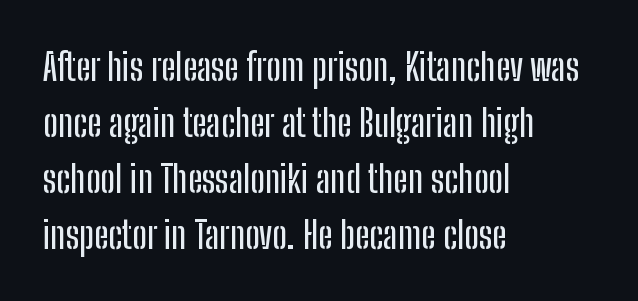
The image shows 38 px condensed sans-serif type, upright; set left-aligned, normal line spacing (1.47x), normal letter spacing, not underlined; low stroke contrast and a medium x-height.
